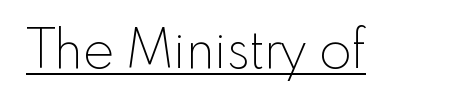
{"serif": "no", "italic": "no", "bold": "no", "weight": "thin", "width": "normal", "x_height": "small", "monospaced": "no", "underline": "yes", "letter_spacing": "normal", "letter_spacing_em": 0.0, "glyph_px": 53}
